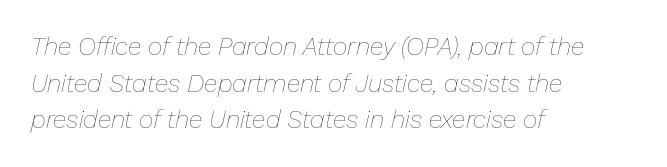
The image shows 25 px text type, italic (leaning right); set left-aligned, normal line spacing (1.47x), normal letter spacing, not underlined.
